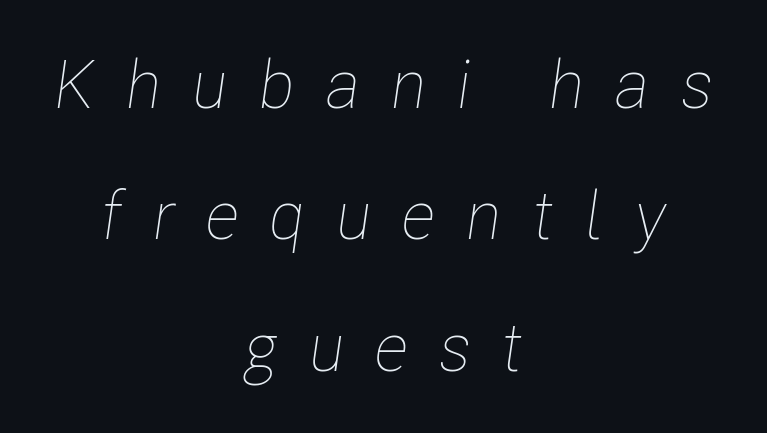
The glyphs are unaccompanied by any horizontal stroke below them. You can tell it's italic because the verticals aren't actually vertical. Looks like regular typesetting: each glyph gets only the width it needs. Characters follow at a spacing far wider than the type designer built in. The passage is arranged like a title page — every line centered. The passage shown stacks its lines with a broad gap.
